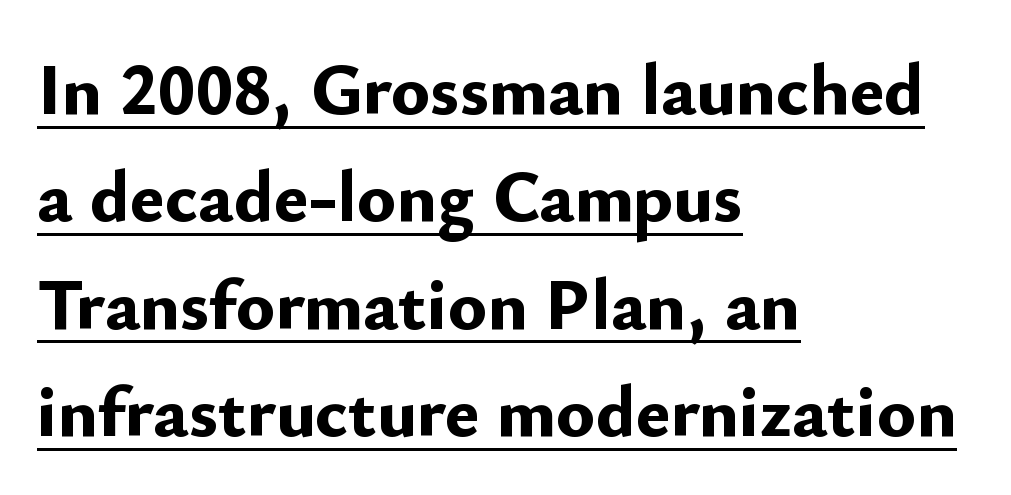
Q: Is the text bold? A: Yes.
Q: Is the text italic (slanted)? A: No, it is upright.
Q: Is the typeface a serif or a sans-serif typeface? A: Sans-serif.
Q: Is the text underlined? A: Yes.
Q: How is the paragraph aligned? A: Left-aligned.
Q: Is the spacing between letters normal or unusually wide? A: Normal.
Q: Is the spacing between lines tight, normal or loose? A: Normal.
Q: Width (condensed, normal, or wide)? A: Normal.
Q: Stroke contrast? A: Low.
Q: x-height? A: Small.
Q: Monospaced? A: No.
